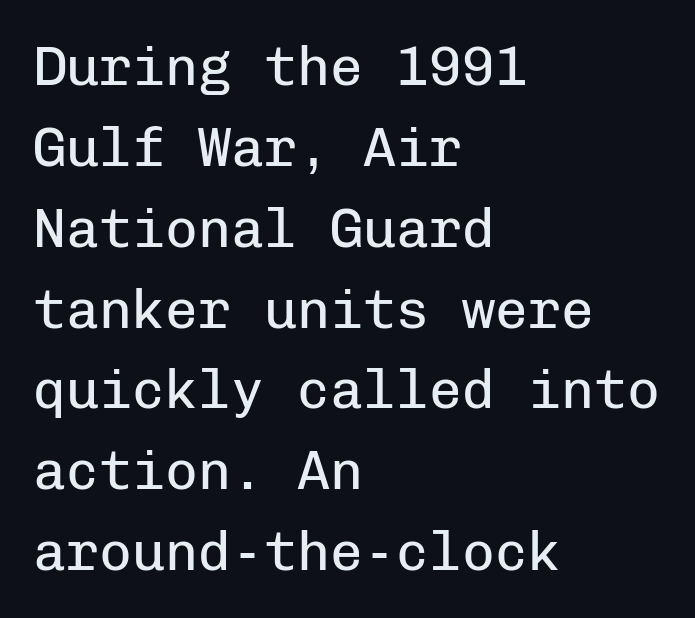
Q: Is the text bold? A: No.
Q: Is the text italic (slanted)? A: No, it is upright.
Q: Is the typeface a serif or a sans-serif typeface? A: Sans-serif.
Q: Is the text underlined? A: No.
Q: How is the paragraph aligned? A: Left-aligned.
Q: Is the spacing between letters normal or unusually wide? A: Normal.
Q: Is the spacing between lines tight, normal or loose? A: Normal.
Q: Width (condensed, normal, or wide)? A: Normal.
Q: Stroke contrast? A: Low.
Q: x-height? A: Medium.
Q: Monospaced? A: Yes.
